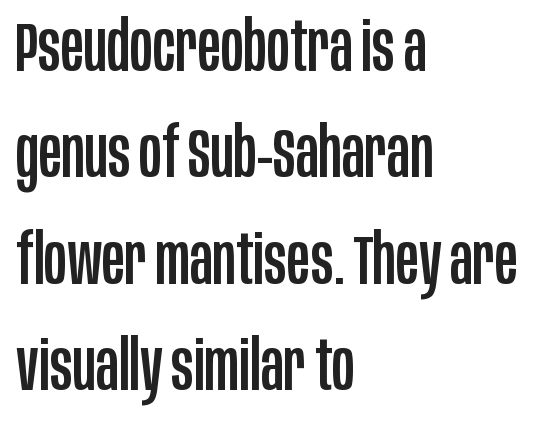
Q: Is the text italic (slanted)? A: No, it is upright.
Q: Is the typeface a serif or a sans-serif typeface? A: Sans-serif.
Q: Is the text underlined? A: No.
Q: How is the paragraph aligned? A: Left-aligned.
Q: Is the spacing between letters normal or unusually wide? A: Normal.
Q: Is the spacing between lines tight, normal or loose? A: Normal.
Q: Width (condensed, normal, or wide)? A: Condensed.
Q: Stroke contrast? A: Low.
Q: x-height? A: Large.
Q: Monospaced? A: No.
